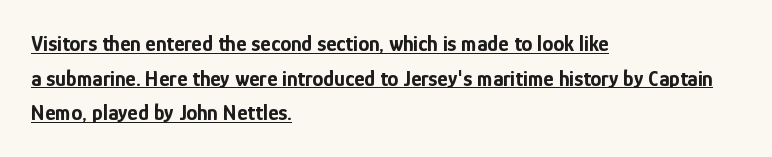
{"italic": "no", "bold": "yes", "underline": "yes", "align": "left", "line_spacing": "normal", "line_spacing_ratio": 1.57, "letter_spacing": "normal", "letter_spacing_em": 0.0, "glyph_px": 22}
